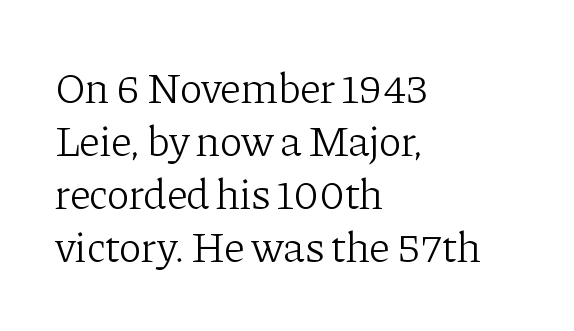
The image shows 43 px light serif type, upright; set left-aligned, line spacing 1.23x, normal letter spacing, not underlined; low stroke contrast and a medium x-height.
